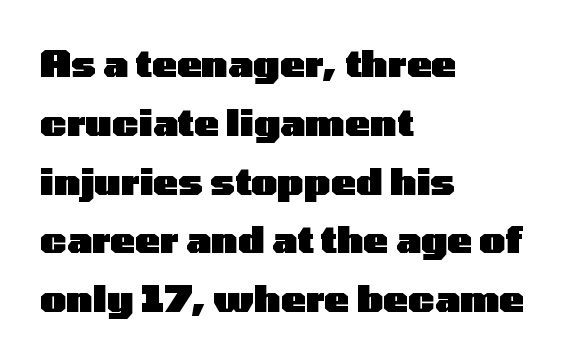
Q: Is the text bold? A: Yes.
Q: Is the text italic (slanted)? A: No, it is upright.
Q: Is the typeface a serif or a sans-serif typeface? A: Sans-serif.
Q: Is the text underlined? A: No.
Q: How is the paragraph aligned? A: Left-aligned.
Q: Is the spacing between letters normal or unusually wide? A: Normal.
Q: Is the spacing between lines tight, normal or loose? A: Normal.
Q: Width (condensed, normal, or wide)? A: Wide.
Q: Stroke contrast? A: Low.
Q: x-height? A: Medium.
Q: Monospaced? A: No.
